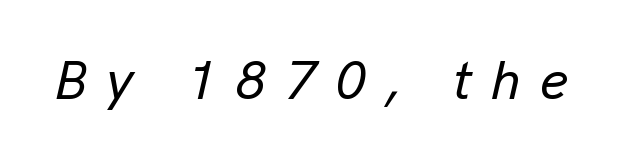
{"italic": "yes", "lean": "right", "slant_degrees": 13, "width": "normal", "stroke_contrast": "low", "x_height": "medium", "monospaced": "no", "underline": "no", "letter_spacing": "wide", "letter_spacing_em": 0.35, "glyph_px": 54}
